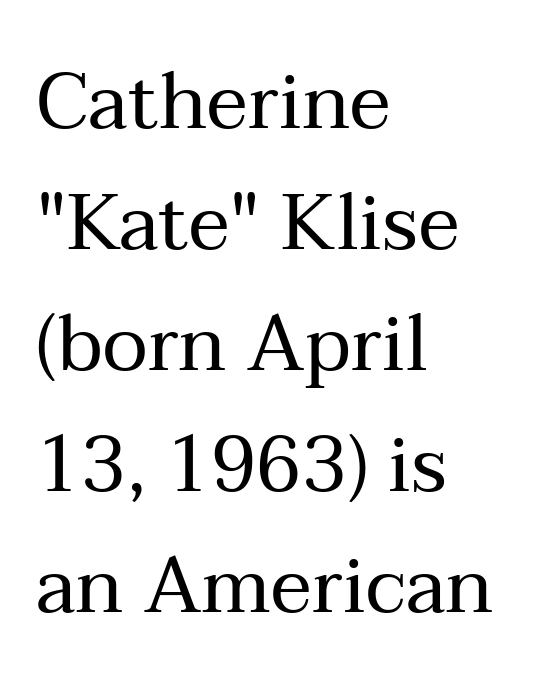
The image shows 78 px regular-weight serif type, upright; set left-aligned, normal line spacing (1.55x), normal letter spacing, not underlined; medium stroke contrast and a medium x-height.
